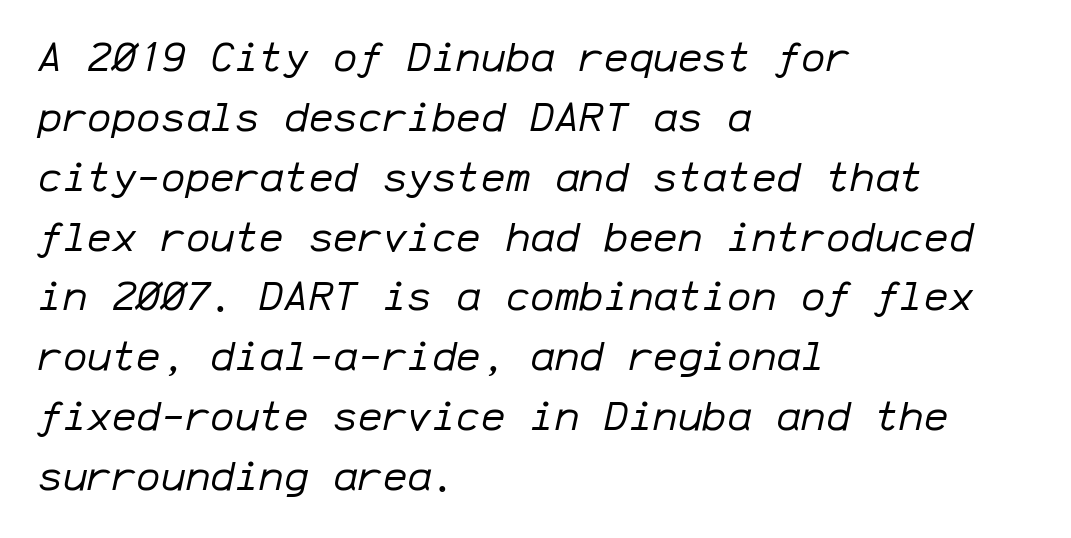
The image shows 41 px regular-weight type, italic (leaning right), monospaced; set left-aligned, normal line spacing (1.46x), normal letter spacing, not underlined; low stroke contrast and a medium x-height.
